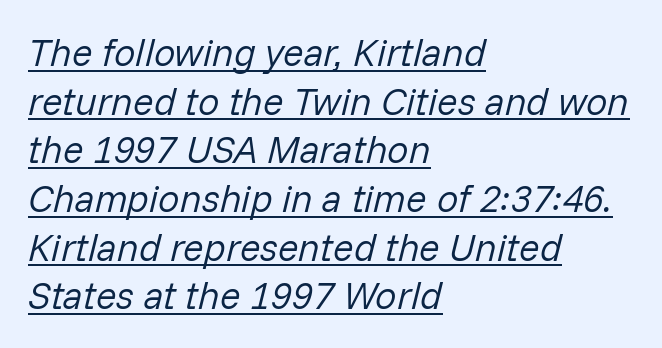
Q: Is the text bold? A: No.
Q: Is the text italic (slanted)? A: Yes, it leans right by about 14 degrees.
Q: Is the text underlined? A: Yes.
Q: How is the paragraph aligned? A: Left-aligned.
Q: Is the spacing between letters normal or unusually wide? A: Normal.
Q: Is the spacing between lines tight, normal or loose? A: Normal.
Q: Width (condensed, normal, or wide)? A: Normal.
Q: Stroke contrast? A: Low.
Q: x-height? A: Medium.
Q: Monospaced? A: No.
